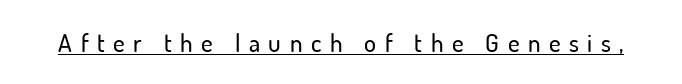
Q: Is the text italic (slanted)? A: No, it is upright.
Q: Is the text underlined? A: Yes.
Q: Is the spacing between letters normal or unusually wide? A: Unusually wide.
